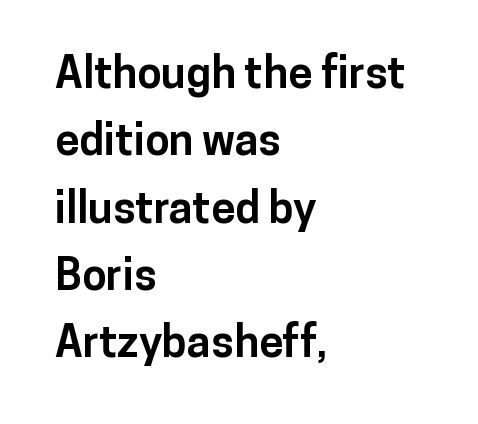
This sample has the flowing, uneven cadence of proportional lettering. How heavy is the stroke? Heavy — this is a bold. Descenders hang freely into open space. Unlike italic type, these characters show no tilt at all.
